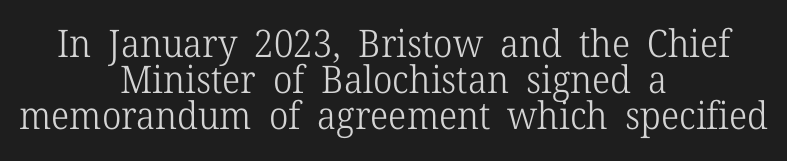
The designer went with a serif here, giving each stem small feet. Is the block centered? Yes — each line is placed symmetrically about the middle. Words float on clear page, feet unadorned. Is this a fixed-width face? No — the glyphs have proportional, varying widths. On a weight scale, this lands at 450 or below. The font's upright variant was chosen for this text.
